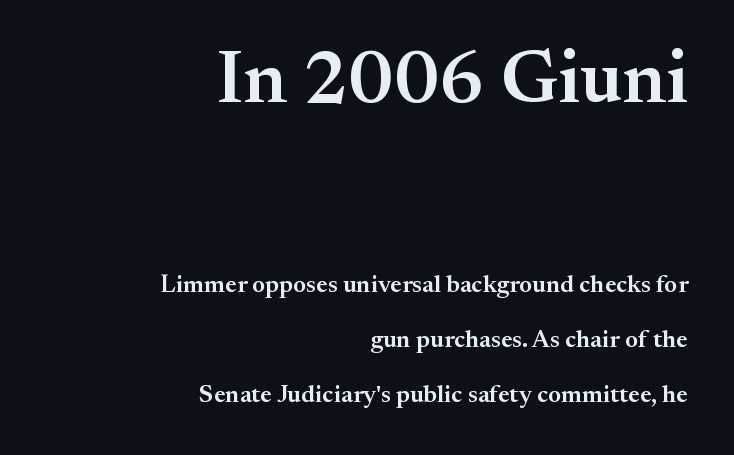
{"serif": "yes", "italic": "no", "bold": "semi", "weight": "semibold", "width": "normal", "stroke_contrast": "medium", "x_height": "small", "monospaced": "no", "underline": "no", "align": "right", "line_spacing": "loose", "line_spacing_ratio": 2.19, "letter_spacing": "normal", "letter_spacing_em": 0.0, "larger_block": "first", "size_ratio": 3.04, "glyph_px": 76}
